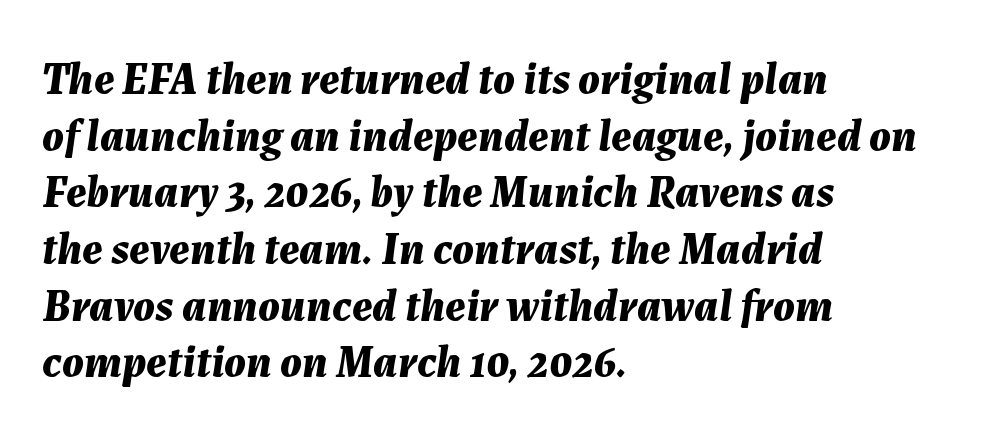
{"italic": "yes", "lean": "right", "slant_degrees": 7, "bold": "yes", "weight": "bold", "width": "normal", "stroke_contrast": "medium", "x_height": "medium", "monospaced": "no", "underline": "no", "align": "left", "line_spacing": "normal", "line_spacing_ratio": 1.26, "letter_spacing": "normal", "letter_spacing_em": 0.0, "glyph_px": 45}
